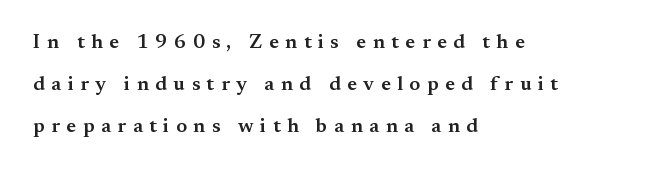
The axis of the letterforms is exactly vertical. The baseline area is clear. The letters are semibold — heavier than regular but short of a full bold. Tracking value appears strongly positive — letters spread wide. This sample trades compactness for vertical openness between lines.
